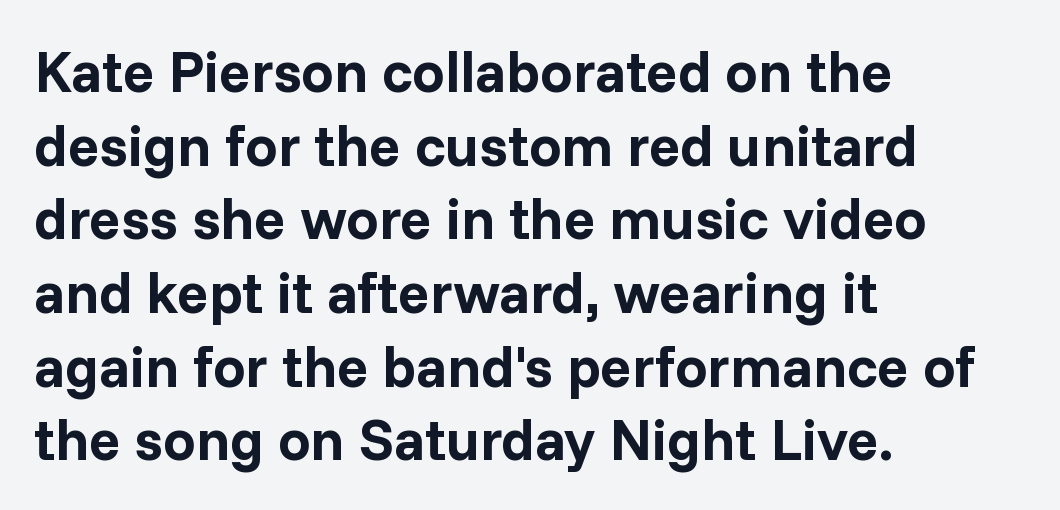
I'd call this a sans setting — the letters go barefoot. The face used here is proportionally spaced, like ordinary book or web type. Does the weight exceed regular? Yes, all the way to bold. The rendering anchors every line to the left-hand side. Students, observe: this is what conventionally led text looks like.
